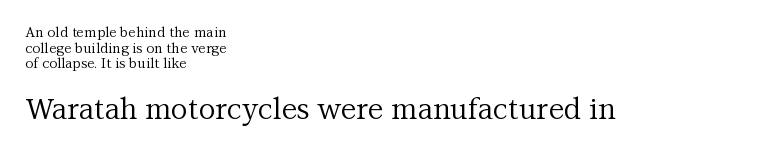
Plain, unruled lines of type. Size hierarchy here favors the trailing block over the leading one. Characters remain perfectly vertical along every line. Visually the block forms a straight wall on the left and a jagged coastline on the right. In terms of letterspacing, this is plain default setting.
